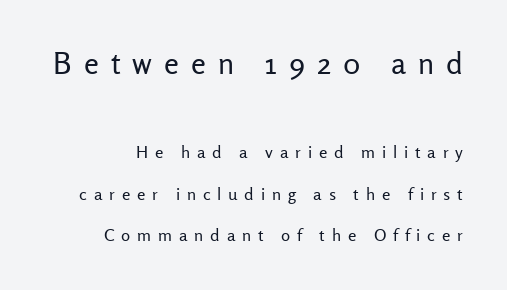
{"serif": "no", "italic": "no", "bold": "no", "weight": "regular", "width": "normal", "stroke_contrast": "low", "x_height": "medium", "monospaced": "no", "underline": "no", "line_spacing": "loose", "line_spacing_ratio": 2.44, "letter_spacing": "wide", "letter_spacing_em": 0.4, "larger_block": "first", "size_ratio": 1.76, "glyph_px": 30}
